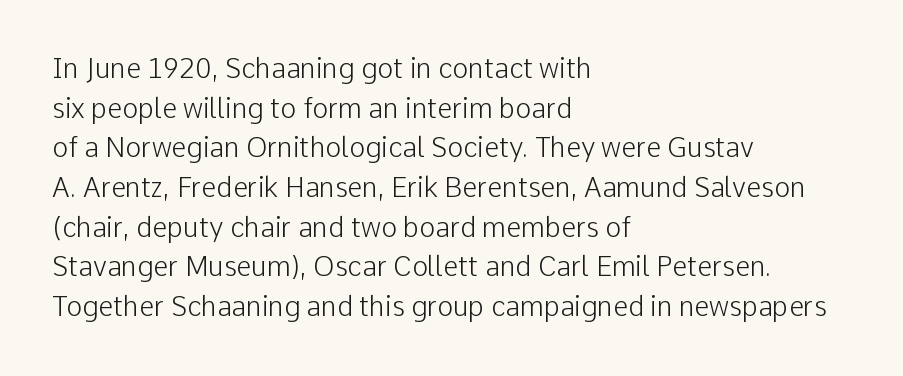
The image shows 27 px text type, upright; set left-aligned, normal line spacing (1.47x), normal letter spacing, not underlined.
